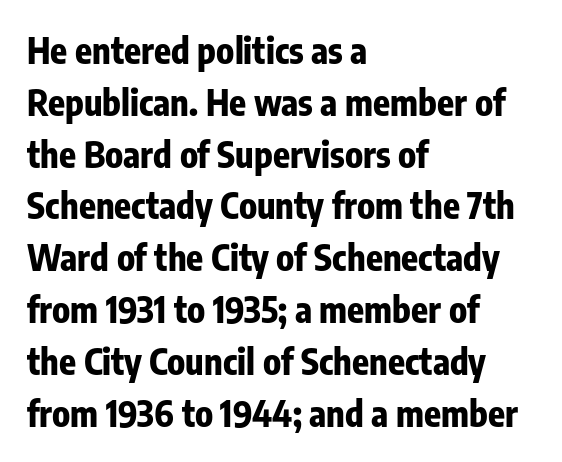
Spacing between characters is what you'd get straight out of the box. Each new line begins a customary step beneath the previous one. Is the type bold? Yes — the strokes are clearly thick and heavy. This is sans-serif lettering, the kind often seen on screens and signage.
